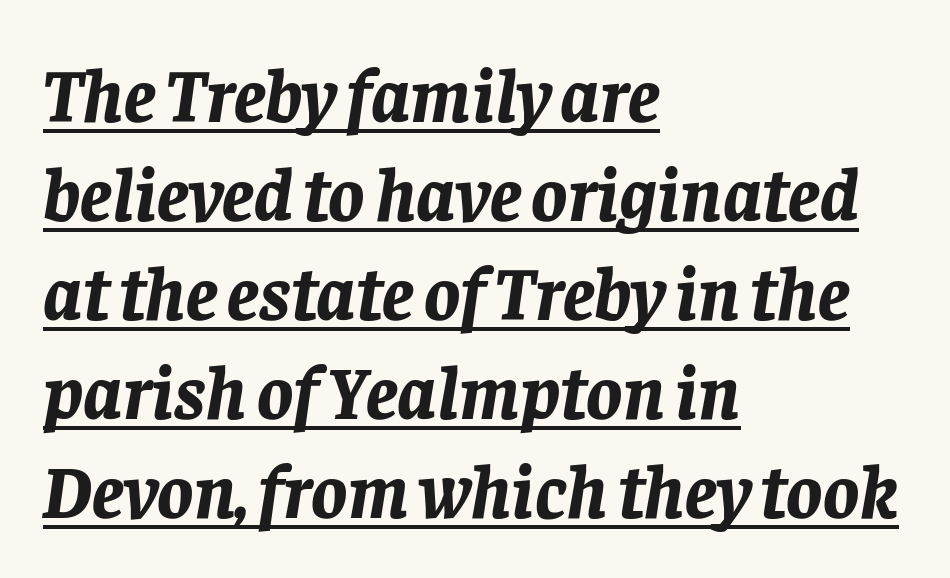
The image shows 75 px bold type, italic (leaning right); set left-aligned, normal line spacing (1.32x), normal letter spacing, underlined; low stroke contrast and a large x-height.
